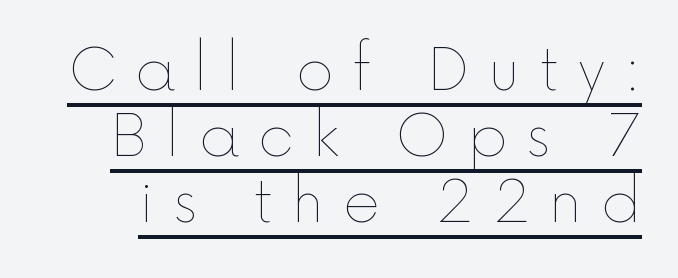
The image shows 57 px thin type, upright; set line spacing 1.16x, unusually wide letter spacing (+0.33 em), underlined; a medium x-height.
